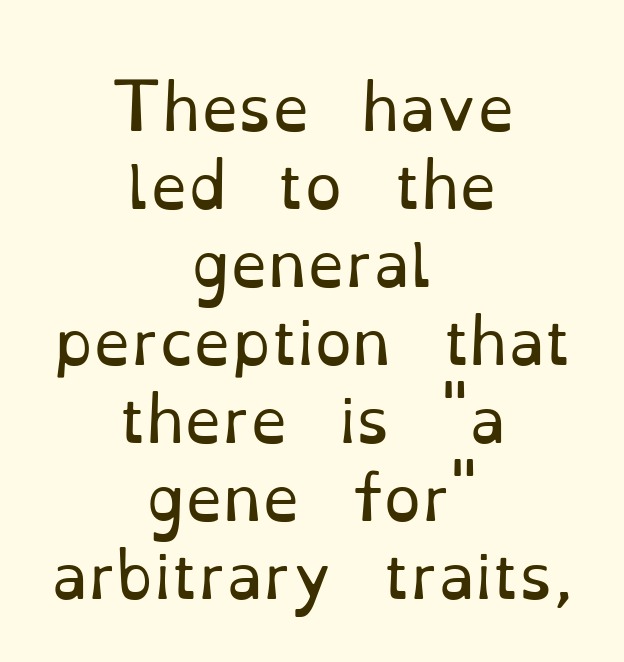
{"serif": "yes", "italic": "no", "bold": "no", "weight": "regular", "width": "normal", "stroke_contrast": "low", "x_height": "small", "monospaced": "no", "underline": "no", "align": "center", "line_spacing": "normal", "line_spacing_ratio": 1.3, "letter_spacing": "normal", "letter_spacing_em": 0.0, "glyph_px": 60}
